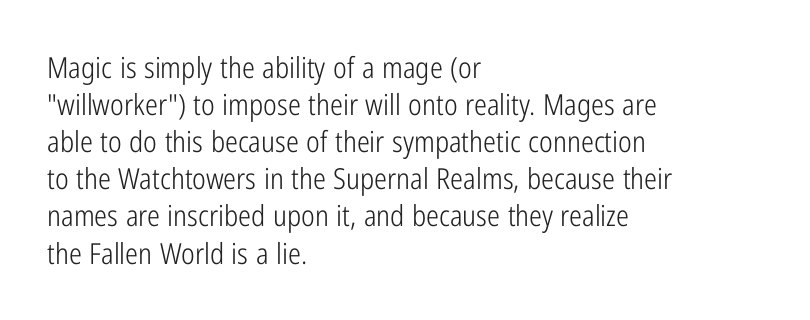
The foot of each line stays bare and open. The horizontal fit of the characters is conventional and even. A quiet, ordinary-to-light weight characterises the typeface. The passage shown is typeset with a sans-serif family. A typesetter would mark this as roman, not italic.
